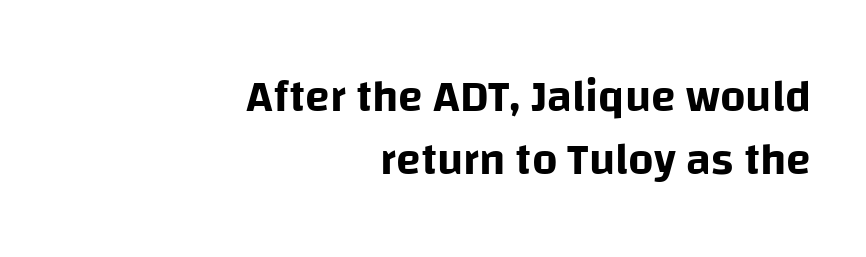
{"serif": "no", "italic": "no", "width": "normal", "stroke_contrast": "low", "x_height": "large", "monospaced": "no", "underline": "no", "align": "right", "line_spacing": "normal", "line_spacing_ratio": 1.39, "letter_spacing": "normal", "letter_spacing_em": 0.0, "glyph_px": 45}
